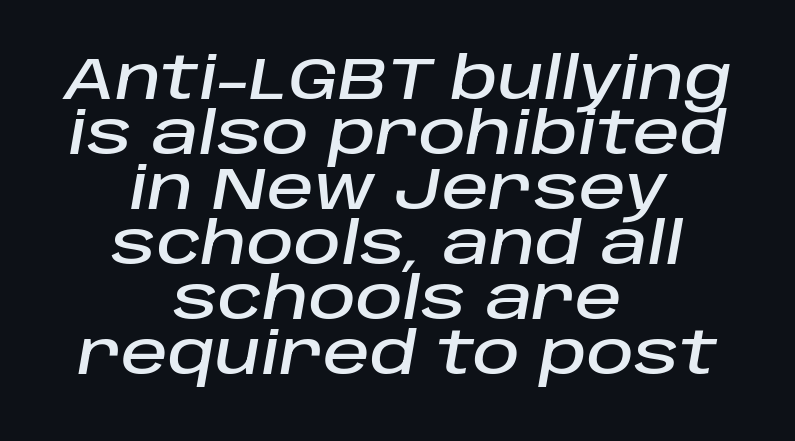
The image shows 58 px text type, italic (leaning right); set centered, tight line spacing (0.95x), normal letter spacing, not underlined; low stroke contrast and a large x-height.
